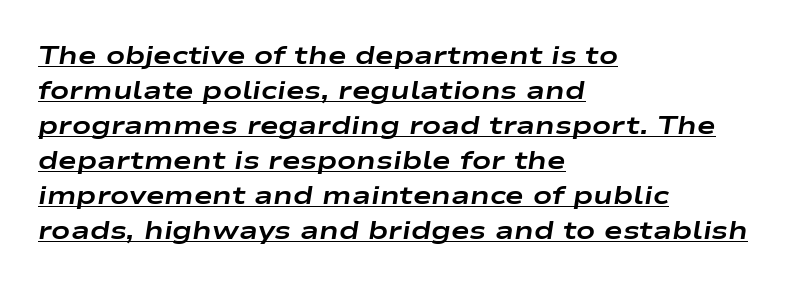
Q: Is the text bold? A: Yes.
Q: Is the text italic (slanted)? A: Yes, it leans right by about 9 degrees.
Q: Is the text underlined? A: Yes.
Q: How is the paragraph aligned? A: Left-aligned.
Q: Is the spacing between letters normal or unusually wide? A: Normal.
Q: Is the spacing between lines tight, normal or loose? A: Normal.
